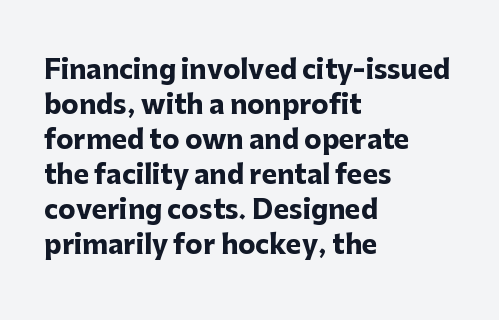
Q: Is the text bold? A: Yes.
Q: Is the text italic (slanted)? A: No, it is upright.
Q: Is the text underlined? A: No.
Q: How is the paragraph aligned? A: Left-aligned.
Q: Is the spacing between letters normal or unusually wide? A: Normal.
Q: Is the spacing between lines tight, normal or loose? A: Normal.
